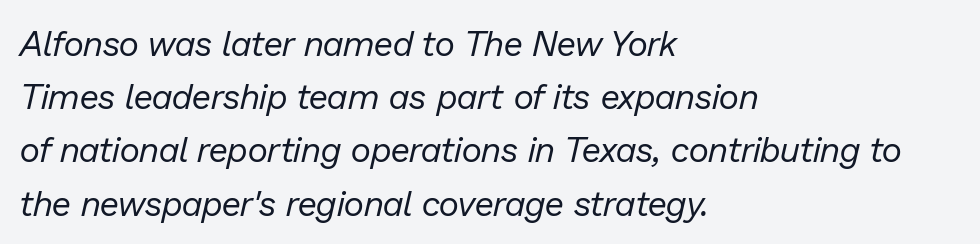
One-word summary of the alignment: left. What stands out about the letter spacing? Nothing — it is the standard amount. A typesetter would mark this as italic. Do the characters align in a grid? No, the font is proportional. Has an underline been added? It has not. Vertical spacing — default.
